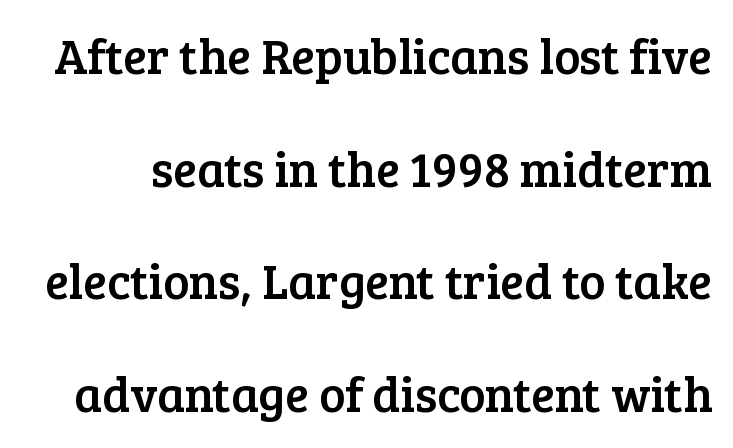
Q: Is the text italic (slanted)? A: No, it is upright.
Q: Is the typeface a serif or a sans-serif typeface? A: Serif.
Q: Is the text underlined? A: No.
Q: Is the spacing between letters normal or unusually wide? A: Normal.
Q: Is the spacing between lines tight, normal or loose? A: Loose.
Q: Width (condensed, normal, or wide)? A: Normal.
Q: Stroke contrast? A: Low.
Q: x-height? A: Medium.
Q: Monospaced? A: No.
